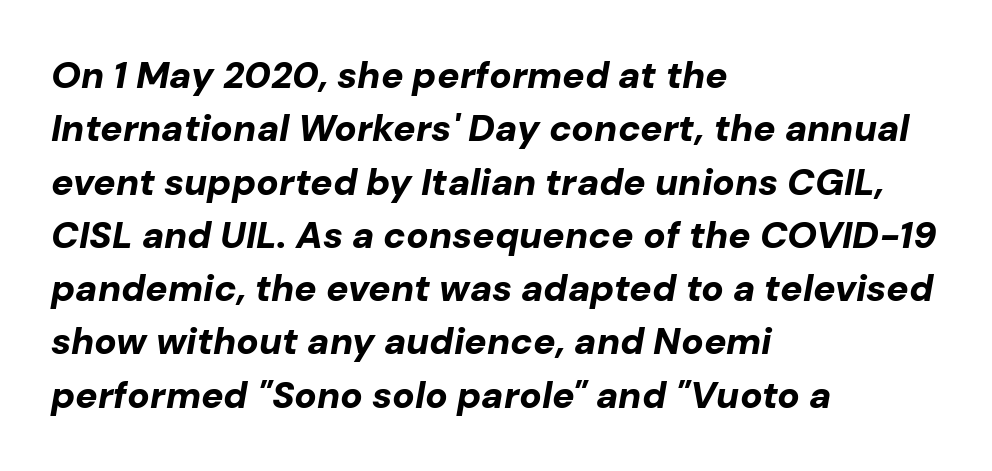
{"italic": "yes", "lean": "right", "slant_degrees": 10, "bold": "yes", "weight": "bold", "width": "normal", "stroke_contrast": "low", "x_height": "medium", "monospaced": "no", "underline": "no", "align": "left", "line_spacing": "normal", "line_spacing_ratio": 1.44, "letter_spacing": "normal", "letter_spacing_em": 0.0, "glyph_px": 37}
